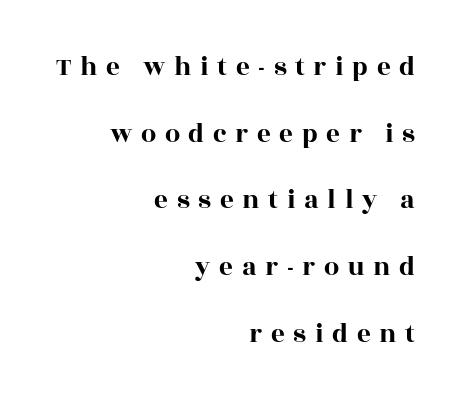
{"italic": "no", "underline": "no", "align": "right", "line_spacing": "loose", "line_spacing_ratio": 2.47, "letter_spacing": "wide", "letter_spacing_em": 0.32, "glyph_px": 27}
